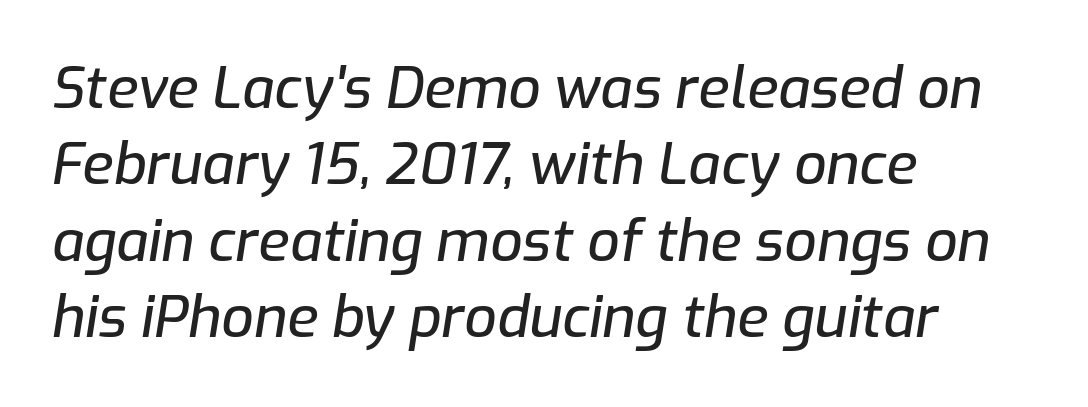
Descender tails drop into unmarked territory. Vertical spacing — default. Spacing verdict: proportional, widths tailored to each character. No extra tracking has been applied to these lines.
